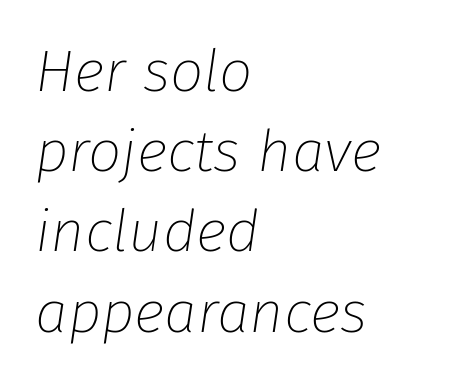
Inter-character spacing is left at the font's built-in metrics. The lines sit at an ordinary, default distance from one another. Clear beneath every line of the passage. A typesetter would call this proportional, since set widths differ per character. Every row of glyphs begins at an identical x-position on the left. Is the type heavy? It reads as light-to-regular instead.
